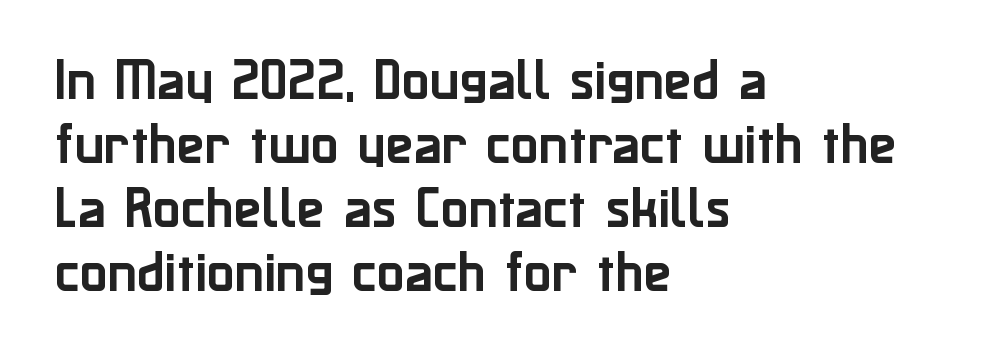
Nothing unusual about the tracking: characters are spaced as the font intends. Quick note: underline off. Reading down the column, the eye jumps a familiar distance to each next line. The typesetter chose a ragged-right arrangement here. Is this a fixed-width face? No — the glyphs have proportional, varying widths. Rendered with straight, roman letterforms.
